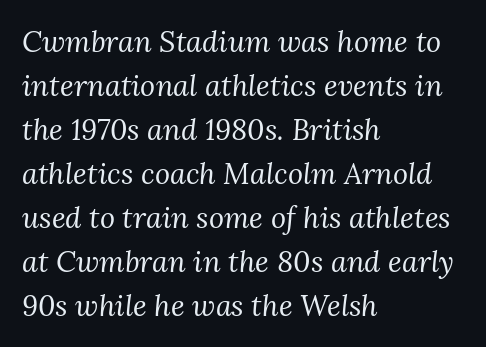
{"serif": "yes", "italic": "yes", "lean": "right", "slant_degrees": 3, "bold": "no", "weight": "regular", "width": "normal", "stroke_contrast": "medium", "x_height": "medium", "monospaced": "no", "underline": "no", "align": "left", "line_spacing": "normal", "line_spacing_ratio": 1.52, "letter_spacing": "normal", "letter_spacing_em": 0.0, "glyph_px": 29}
